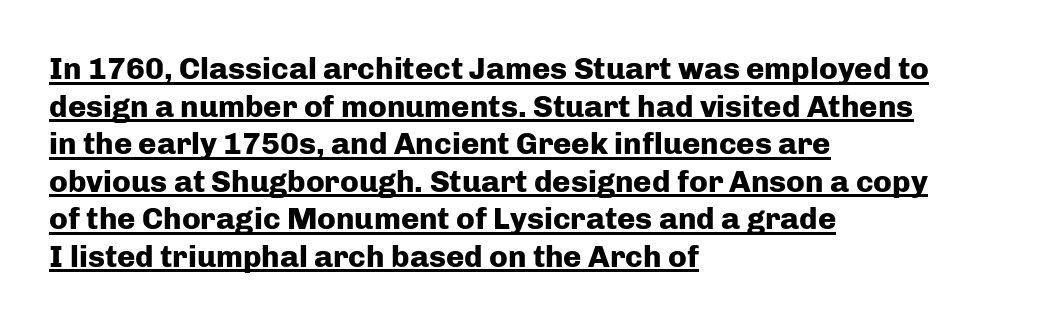
Does the type have serifs? No, each stem ends abruptly. Here the glyphs are tracked normally, forming tight word shapes. Students, observe the line beneath the letters — that is underlining. A typesetter would call this proportional, since set widths differ per character. You'd pick this weight for a headline — it's a proper bold.
